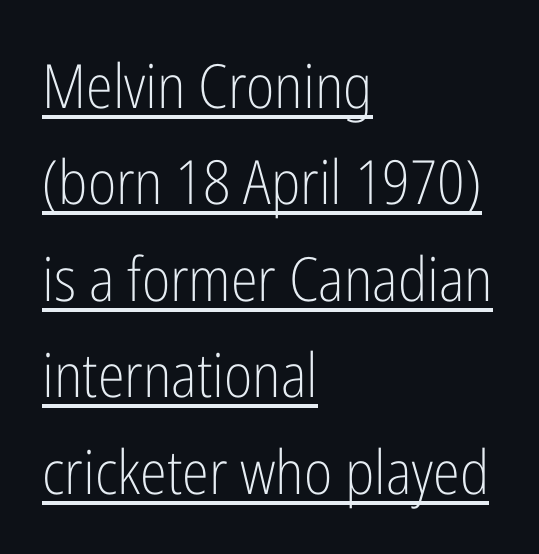
Q: Is the text bold? A: No.
Q: Is the text italic (slanted)? A: No, it is upright.
Q: Is the typeface a serif or a sans-serif typeface? A: Sans-serif.
Q: Is the text underlined? A: Yes.
Q: How is the paragraph aligned? A: Left-aligned.
Q: Is the spacing between letters normal or unusually wide? A: Normal.
Q: Is the spacing between lines tight, normal or loose? A: Normal.
Q: Width (condensed, normal, or wide)? A: Condensed.
Q: Stroke contrast? A: Low.
Q: x-height? A: Medium.
Q: Monospaced? A: No.
